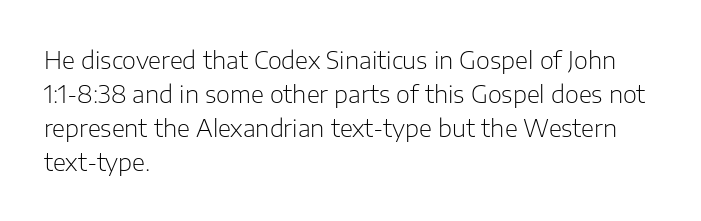
{"italic": "no", "bold": "no", "underline": "no", "align": "left", "line_spacing": "normal", "line_spacing_ratio": 1.41, "letter_spacing": "normal", "letter_spacing_em": 0.0, "glyph_px": 24}
